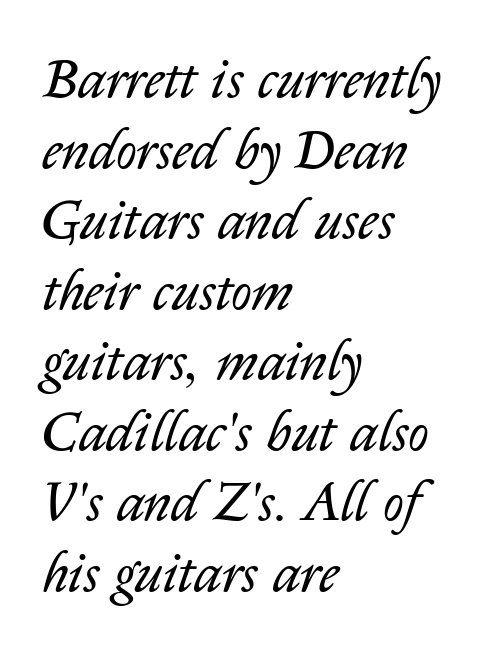
{"italic": "yes", "lean": "right", "slant_degrees": 14, "bold": "no", "weight": "regular", "width": "normal", "stroke_contrast": "low", "x_height": "medium", "monospaced": "no", "underline": "no", "align": "left", "line_spacing": "normal", "line_spacing_ratio": 1.26, "letter_spacing": "normal", "letter_spacing_em": 0.0, "glyph_px": 56}
